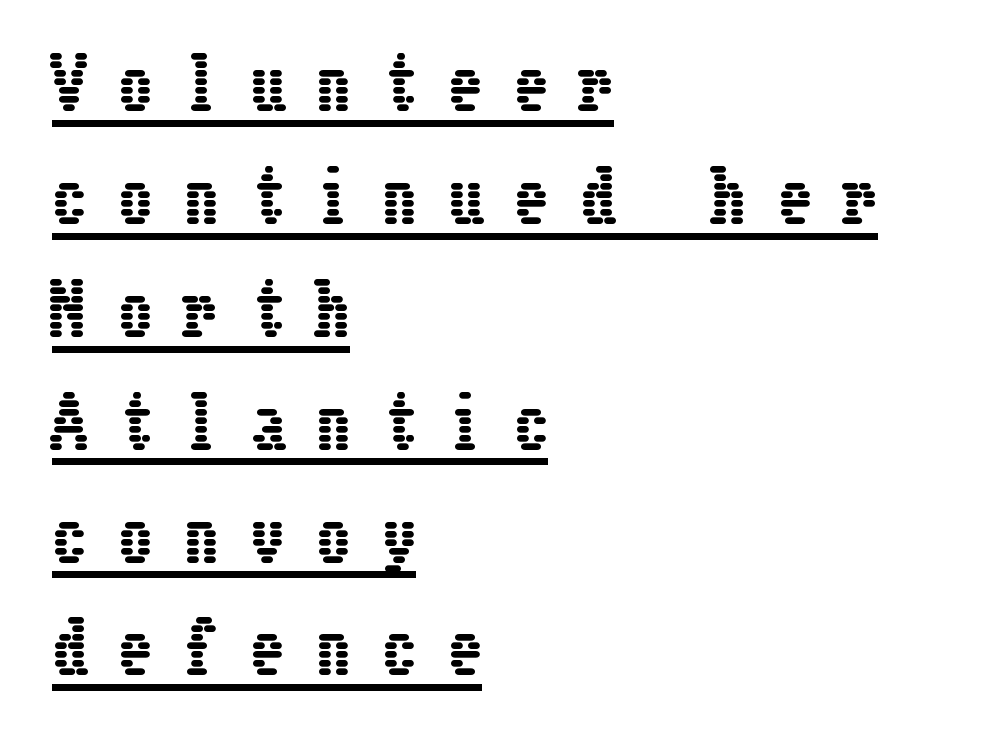
{"italic": "no", "width": "condensed", "stroke_contrast": "low", "x_height": "medium", "underline": "yes", "align": "left", "line_spacing": "normal", "line_spacing_ratio": 1.66, "letter_spacing": "wide", "letter_spacing_em": 0.47, "glyph_px": 68}
